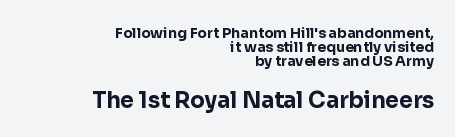
{"italic": "no", "bold": "yes", "underline": "no", "align": "right", "line_spacing": "tight", "line_spacing_ratio": 1.01, "letter_spacing": "normal", "letter_spacing_em": 0.0, "larger_block": "second", "size_ratio": 1.57, "glyph_px": 22}
